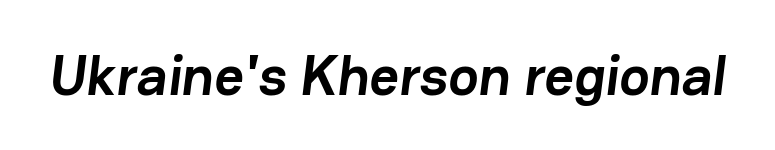
Students, note that the glyphs here touch the page at normal intervals. Any mark beneath the type? The region is blank. Look at the stroke-to-counter ratio: heavy, a bold. These lines are rendered in a variable-pitch font. Nothing sits at the stroke ends, so this counts as sans-serif.
